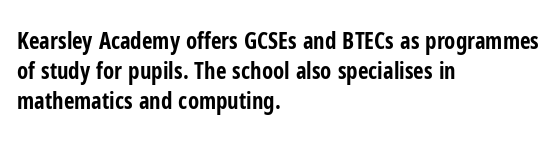
{"italic": "no", "bold": "yes", "underline": "no", "align": "left", "line_spacing": "normal", "line_spacing_ratio": 1.3, "letter_spacing": "normal", "letter_spacing_em": 0.0, "glyph_px": 23}
